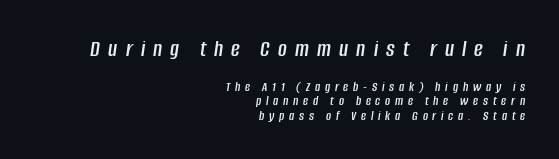
An italicized treatment has been applied to the whole sample. This sample uses expanded letter spacing, leaving extra air between glyphs. This block would grow much taller if given ordinary leading; it's compressed now. The lines are quadded right. The upper block of text is set noticeably larger than the block beneath it. Anything drawn beneath the words? Only blank space.
